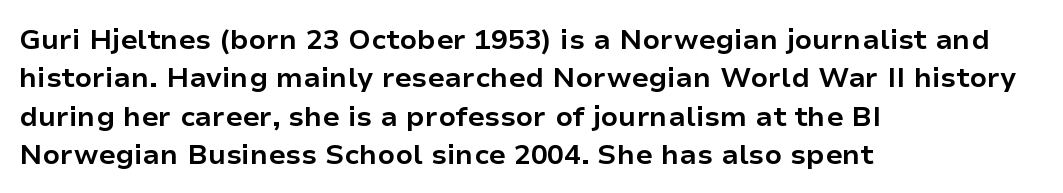
Q: Is the text bold? A: Yes.
Q: Is the text italic (slanted)? A: No, it is upright.
Q: Is the typeface a serif or a sans-serif typeface? A: Sans-serif.
Q: Is the text underlined? A: No.
Q: How is the paragraph aligned? A: Left-aligned.
Q: Is the spacing between letters normal or unusually wide? A: Normal.
Q: Is the spacing between lines tight, normal or loose? A: Normal.
Q: Width (condensed, normal, or wide)? A: Normal.
Q: Stroke contrast? A: Low.
Q: x-height? A: Medium.
Q: Monospaced? A: No.
